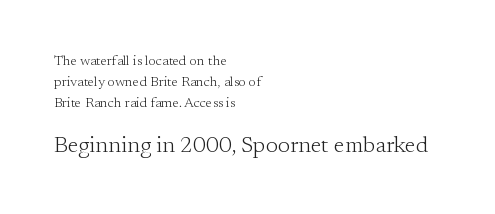
The image shows 23 px text type, upright; set left-aligned, normal line spacing (1.5x), normal letter spacing, not underlined; the second (bottom) block is 1.64x larger.
